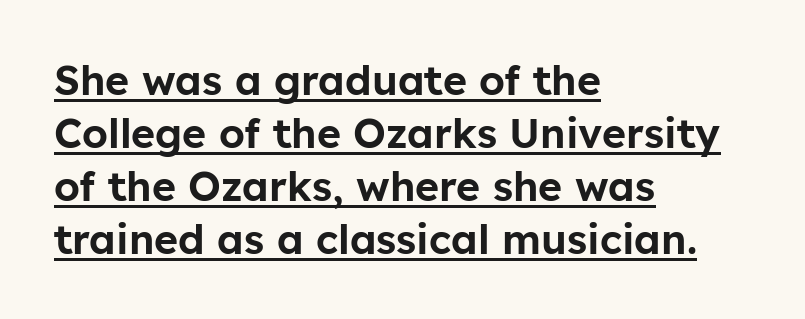
The image shows 41 px sans-serif type, upright; set left-aligned, normal line spacing (1.29x), normal letter spacing, underlined; low stroke contrast and a medium x-height.
